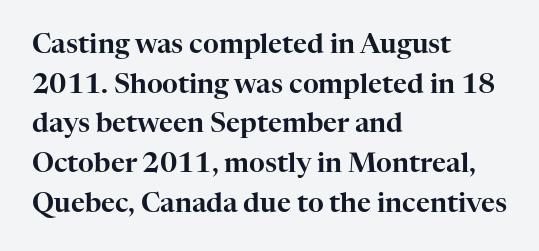
{"italic": "no", "underline": "no", "align": "left", "line_spacing": "normal", "line_spacing_ratio": 1.47, "letter_spacing": "normal", "letter_spacing_em": 0.0, "glyph_px": 27}
